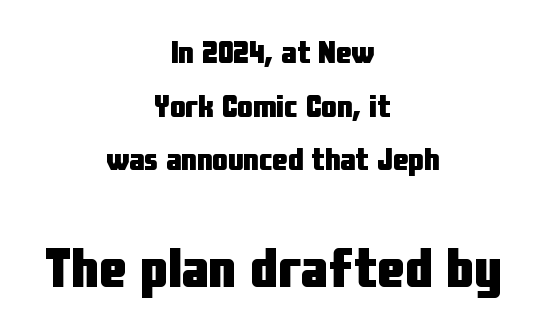
The area under the type is left untouched. A typesetter would mark this as roman, not italic. Caption: upper text group reduced, lower text group enlarged. The line texture is even and compact thanks to regular tracking.
